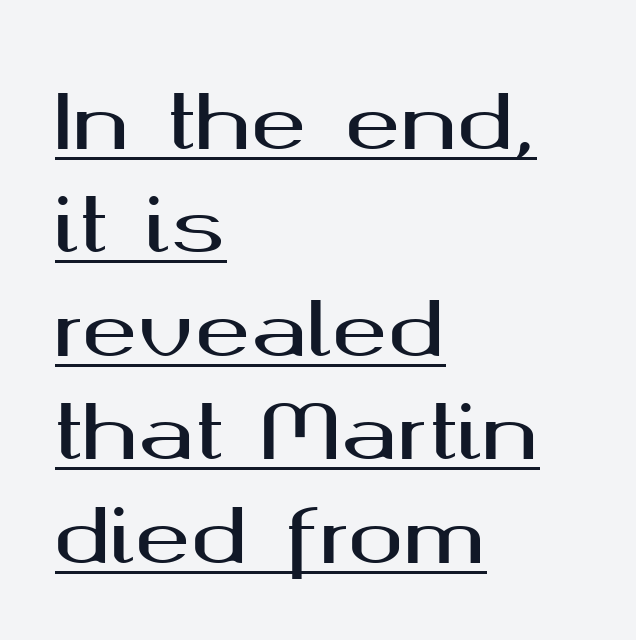
Q: Is the text italic (slanted)? A: No, it is upright.
Q: Is the typeface a serif or a sans-serif typeface? A: Sans-serif.
Q: Is the text underlined? A: Yes.
Q: How is the paragraph aligned? A: Left-aligned.
Q: Is the spacing between letters normal or unusually wide? A: Normal.
Q: Is the spacing between lines tight, normal or loose? A: Normal.
Q: Width (condensed, normal, or wide)? A: Wide.
Q: Stroke contrast? A: Medium.
Q: x-height? A: Medium.
Q: Monospaced? A: No.
